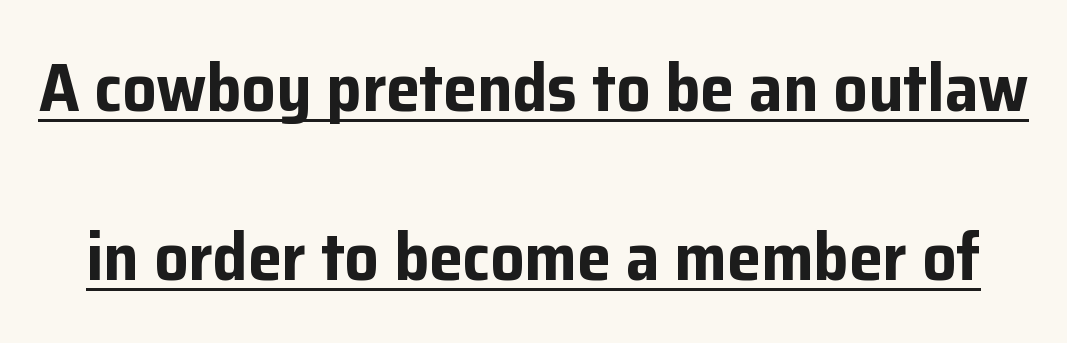
{"serif": "no", "italic": "no", "bold": "yes", "weight": "bold", "width": "normal", "stroke_contrast": "low", "x_height": "medium", "monospaced": "no", "underline": "yes", "line_spacing": "loose", "line_spacing_ratio": 2.48, "letter_spacing": "normal", "letter_spacing_em": 0.0, "glyph_px": 68}
